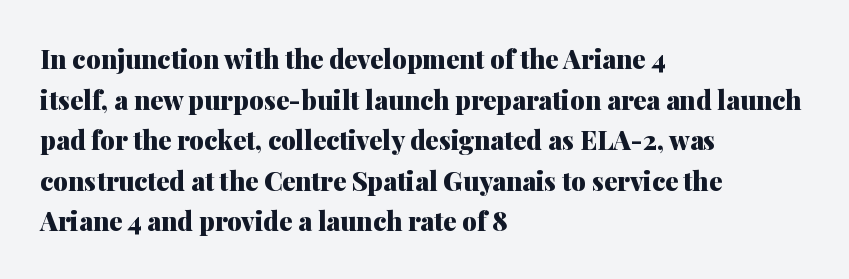
The image shows 26 px bold type, upright; set left-aligned, normal line spacing (1.56x), normal letter spacing, not underlined.
